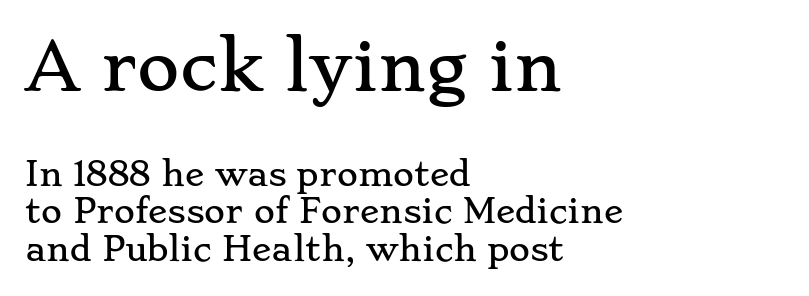
The image shows 65 px wide serif type, upright; set left-aligned, line spacing 1.18x, normal letter spacing, not underlined; the first (top) block is 2.03x larger; low stroke contrast and a small x-height.
